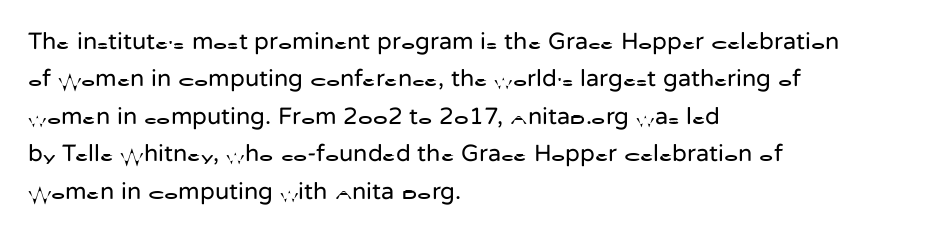
Evenly set lines give the paragraph a standard silhouette. Here the glyphs are tracked normally, forming tight word shapes. Rule under the text: the space is simply empty. Italic? Not at all — the glyphs are vertical. These glyphs show unthickened strokes, regular width or finer.
